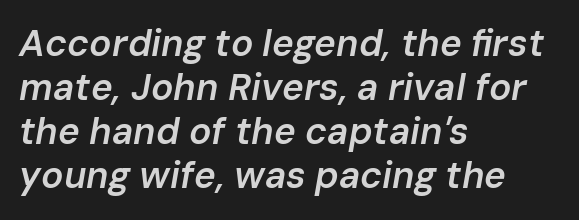
Q: Is the text bold? A: Semi-bold.
Q: Is the text italic (slanted)? A: Yes, it leans right by about 10 degrees.
Q: Is the text underlined? A: No.
Q: How is the paragraph aligned? A: Left-aligned.
Q: Is the spacing between letters normal or unusually wide? A: Normal.
Q: Width (condensed, normal, or wide)? A: Normal.
Q: Stroke contrast? A: Low.
Q: x-height? A: Medium.
Q: Monospaced? A: No.
